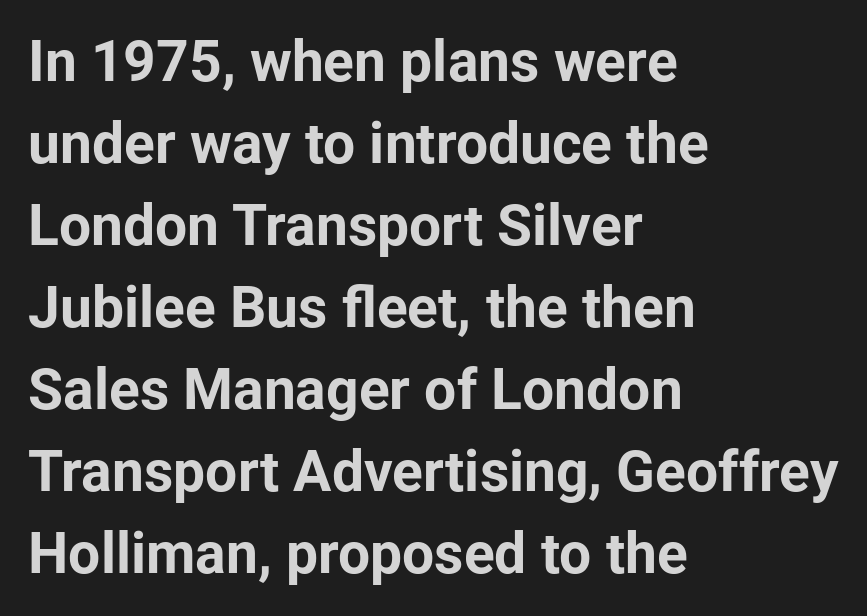
Every stem runs plumb, perpendicular to the baseline. Is the block centered? No — it sits flush against the left margin. Looks like regular typesetting: each glyph gets only the width it needs. The font is running at its bold setting.
